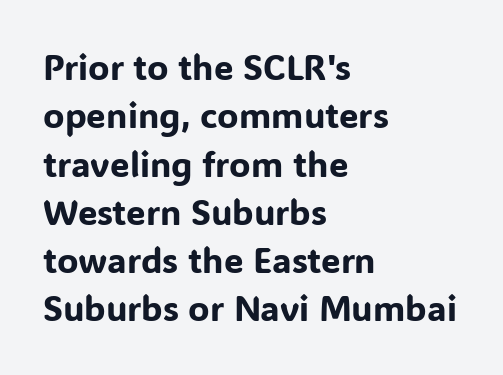
Q: Is the text italic (slanted)? A: No, it is upright.
Q: Is the typeface a serif or a sans-serif typeface? A: Sans-serif.
Q: Is the text underlined? A: No.
Q: How is the paragraph aligned? A: Left-aligned.
Q: Is the spacing between letters normal or unusually wide? A: Normal.
Q: Is the spacing between lines tight, normal or loose? A: Normal.
Q: Width (condensed, normal, or wide)? A: Normal.
Q: Stroke contrast? A: Low.
Q: x-height? A: Medium.
Q: Monospaced? A: No.
